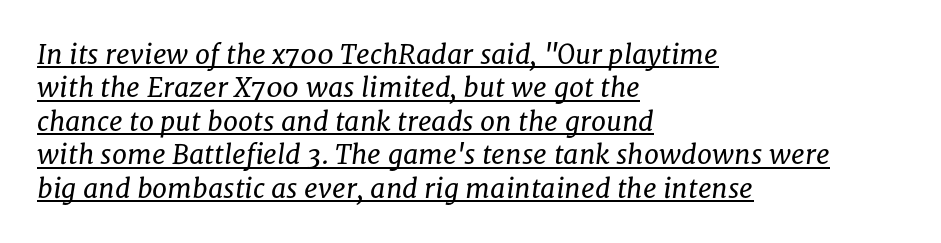
The image shows 27 px text type, italic (leaning right); set left-aligned, line spacing 1.24x, normal letter spacing, underlined.
